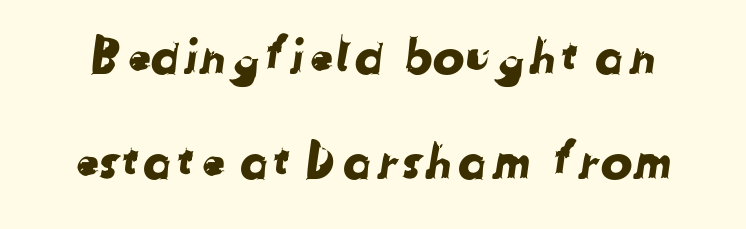
The rendering uses a large line-height, opening up the rows. Each letter's strokes conclude bluntly, with no projecting serifs. You could call the tracking neutral — neither tight nor loose. Only glyphs here, with clear space below each row. Proportional: the letters do not fall into vertical columns.
